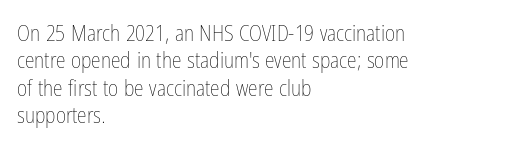
The image shows 22 px text type, upright; set left-aligned, line spacing 1.24x, normal letter spacing, not underlined.
